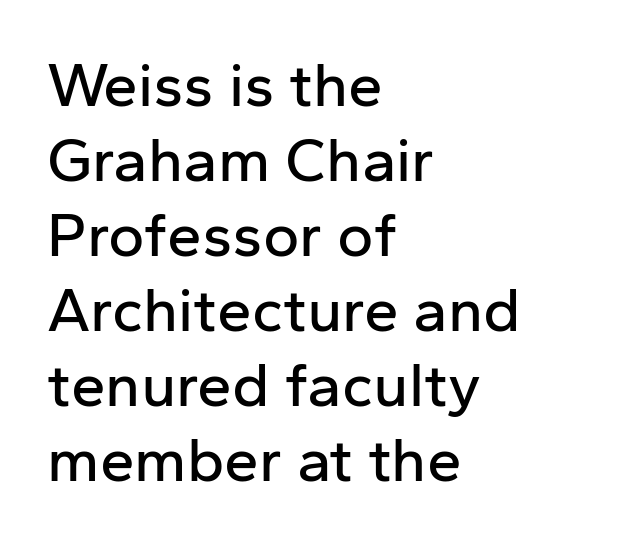
Q: Is the text italic (slanted)? A: No, it is upright.
Q: Is the typeface a serif or a sans-serif typeface? A: Sans-serif.
Q: Is the text underlined? A: No.
Q: How is the paragraph aligned? A: Left-aligned.
Q: Is the spacing between letters normal or unusually wide? A: Normal.
Q: Width (condensed, normal, or wide)? A: Normal.
Q: Stroke contrast? A: Low.
Q: x-height? A: Medium.
Q: Monospaced? A: No.
